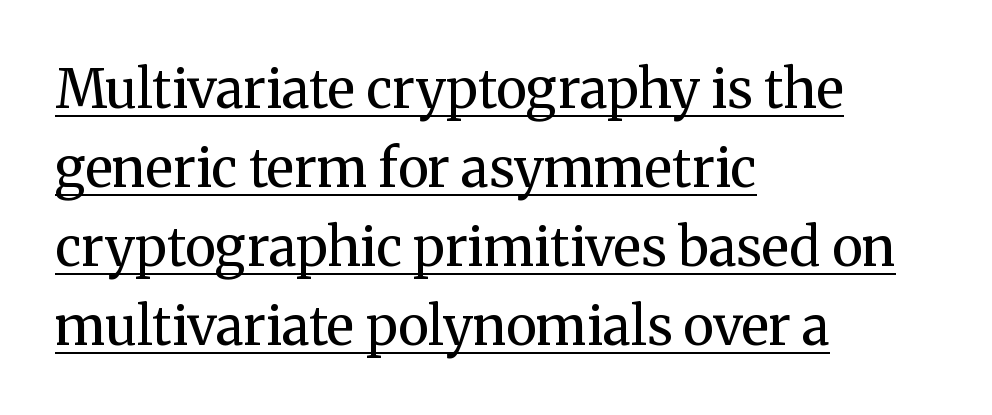
The image shows 53 px regular-weight serif type, upright; set left-aligned, normal line spacing (1.49x), normal letter spacing, underlined; medium stroke contrast and a medium x-height.
